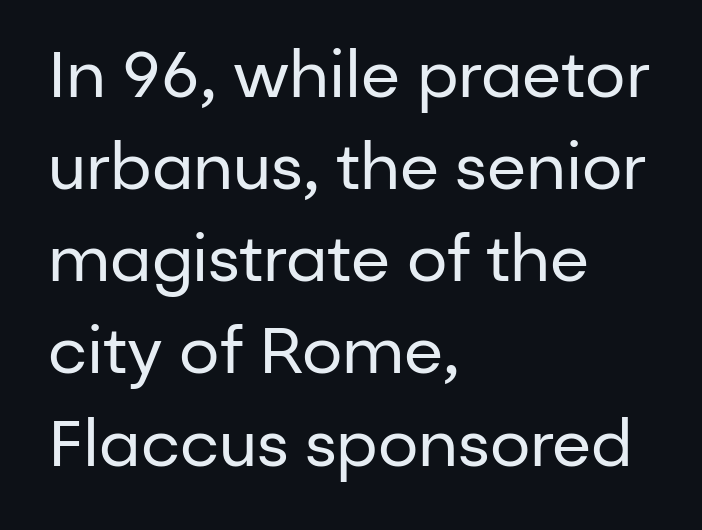
The image shows 64 px regular-weight sans-serif type, upright; set left-aligned, normal line spacing (1.44x), normal letter spacing, not underlined; low stroke contrast and a medium x-height.
